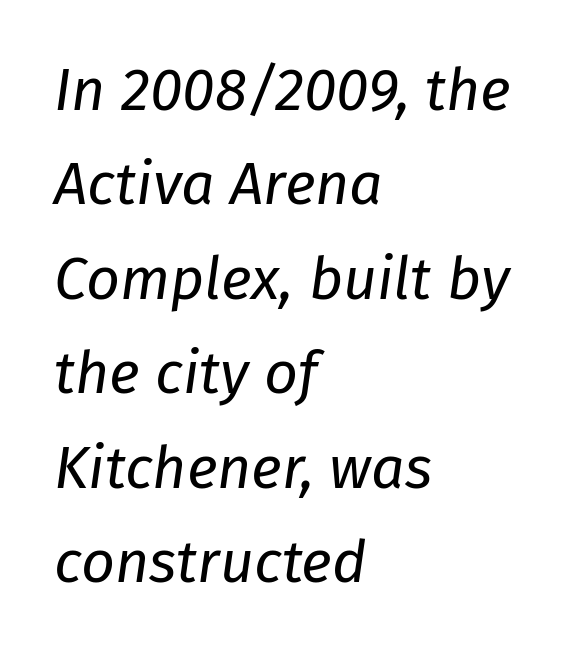
Only glyphs here, with clear space below each row. No letter is thick-stroked: the sample isn't bold. This block has exactly the height ordinary leading produces. This rendering leaves character spacing at its baseline value. The axis of the letterforms is tilted away from vertical.
